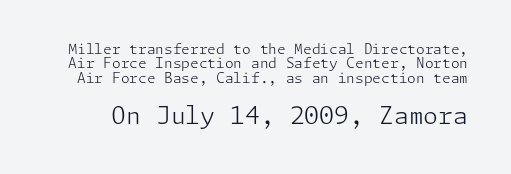
The image shows 24 px text type, upright; set tight line spacing (1.02x), normal letter spacing, not underlined; the second (bottom) block is 1.71x larger.
